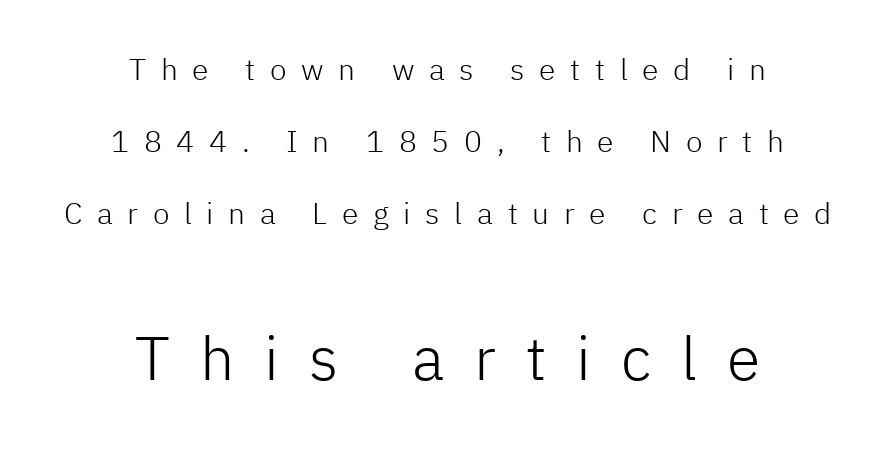
{"serif": "no", "italic": "no", "bold": "no", "weight": "light", "width": "normal", "stroke_contrast": "low", "x_height": "medium", "monospaced": "no", "underline": "no", "align": "center", "line_spacing": "loose", "line_spacing_ratio": 2.4, "letter_spacing": "wide", "letter_spacing_em": 0.49, "larger_block": "second", "size_ratio": 2.03, "glyph_px": 61}
